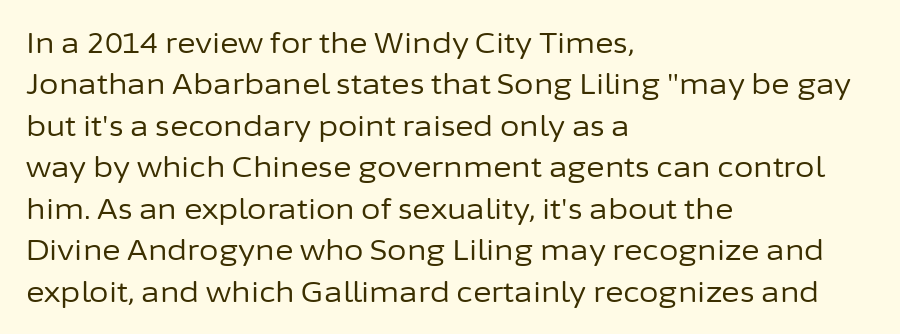
The image shows 28 px regular-weight sans-serif type, upright; set left-aligned, normal line spacing (1.48x), normal letter spacing, not underlined; low stroke contrast and a medium x-height.
